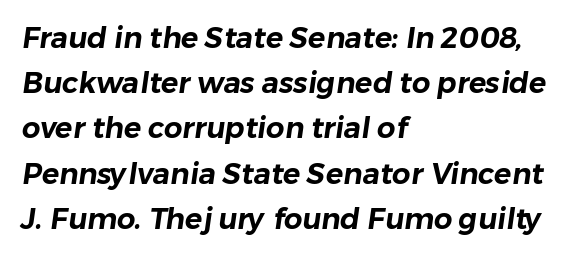
The image shows 29 px sans-serif type; set left-aligned, normal line spacing (1.56x), normal letter spacing, not underlined; low stroke contrast and a medium x-height.
